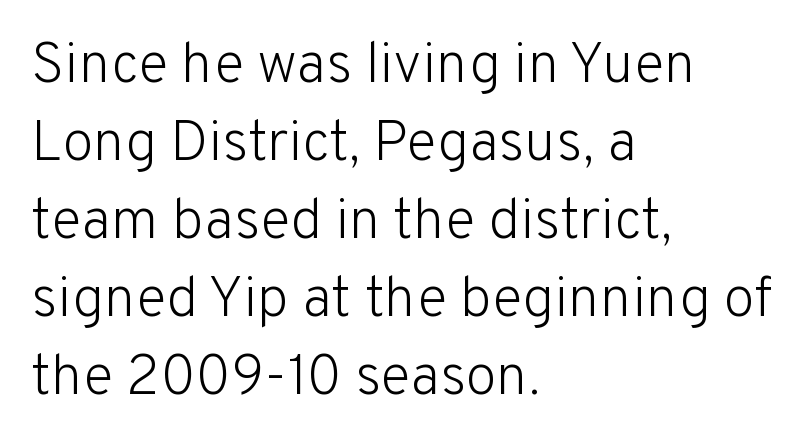
The image shows 57 px light sans-serif type, upright; set left-aligned, normal line spacing (1.37x), normal letter spacing, not underlined; low stroke contrast and a medium x-height.
